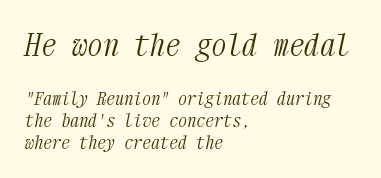
Yep, that's italic — everything's leaning. Size contrast runs from large at the top to small at the bottom. Glance below the letters and you will spot only blank space. This reads as an unemphasized weight, regular at the heaviest.
